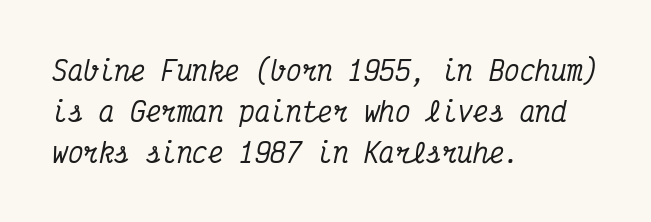
Q: Is the text italic (slanted)? A: Yes, it leans right by about 12 degrees.
Q: Is the text underlined? A: No.
Q: How is the paragraph aligned? A: Left-aligned.
Q: Is the spacing between letters normal or unusually wide? A: Normal.
Q: Is the spacing between lines tight, normal or loose? A: Normal.
